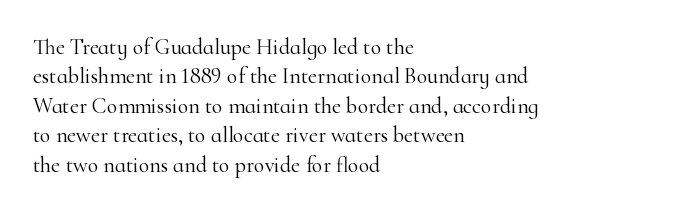
The image shows 22 px text type, upright; set left-aligned, normal line spacing (1.34x), normal letter spacing, not underlined.
